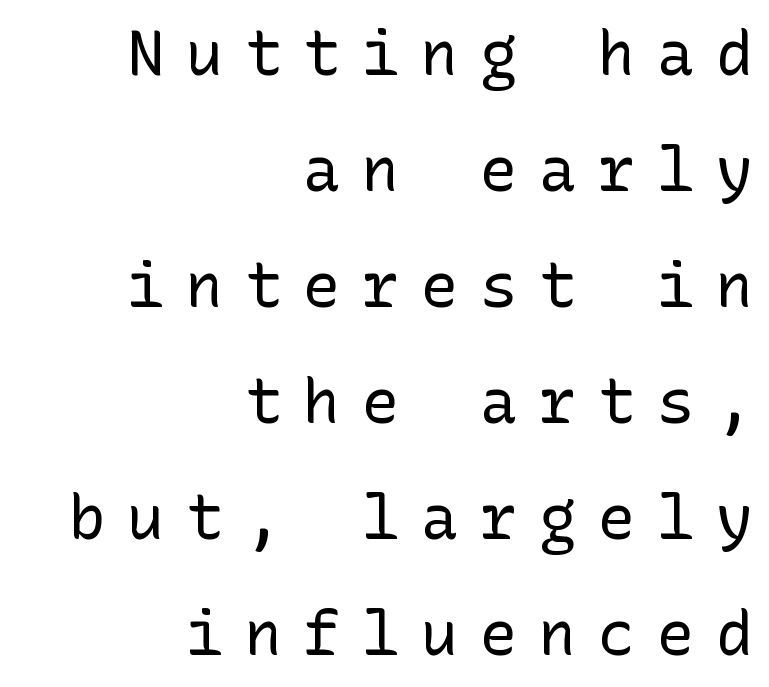
The image shows 62 px regular-weight sans-serif type, upright; set right-aligned, line spacing 1.87x, unusually wide letter spacing (+0.35 em), not underlined; low stroke contrast and a medium x-height.
